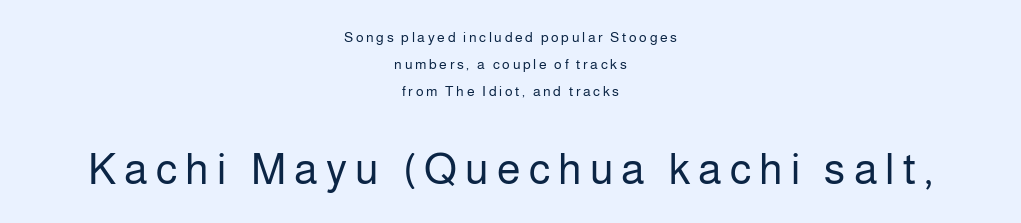
The strip under each line holds only bare page. In terms of posture, this sample is upright. These lines are composed in type without serifs. This is not heavy type; no bold has been used.
